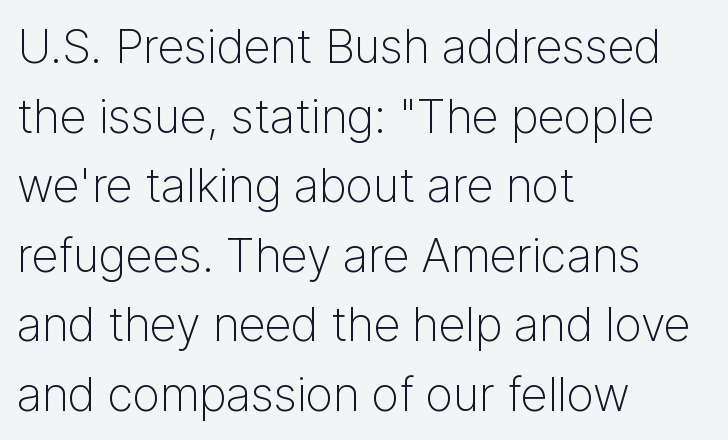
Q: Is the text bold? A: No.
Q: Is the text italic (slanted)? A: No, it is upright.
Q: Is the typeface a serif or a sans-serif typeface? A: Sans-serif.
Q: Is the text underlined? A: No.
Q: How is the paragraph aligned? A: Left-aligned.
Q: Is the spacing between letters normal or unusually wide? A: Normal.
Q: Is the spacing between lines tight, normal or loose? A: Normal.
Q: Width (condensed, normal, or wide)? A: Normal.
Q: Stroke contrast? A: Low.
Q: x-height? A: Medium.
Q: Monospaced? A: No.
